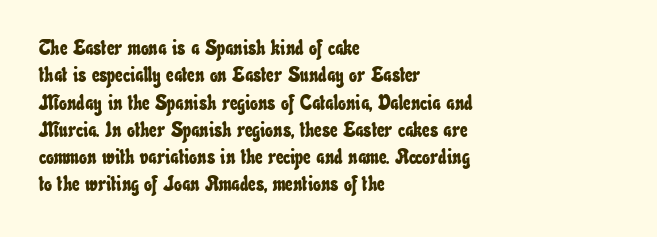
Any mark beneath the type? The region is blank. The vertical gap from one line to the next is medium. Compared with typical body copy, the letter spacing here is the same. The compositor pushed each line to the left boundary.
